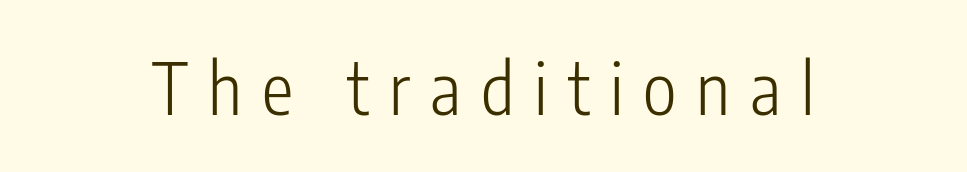
Q: Is the text bold? A: No.
Q: Is the text italic (slanted)? A: No, it is upright.
Q: Is the typeface a serif or a sans-serif typeface? A: Sans-serif.
Q: Is the text underlined? A: No.
Q: How is the paragraph aligned? A: Centered.
Q: Is the spacing between letters normal or unusually wide? A: Unusually wide.
Q: Width (condensed, normal, or wide)? A: Condensed.
Q: Stroke contrast? A: Low.
Q: x-height? A: Medium.
Q: Monospaced? A: No.
